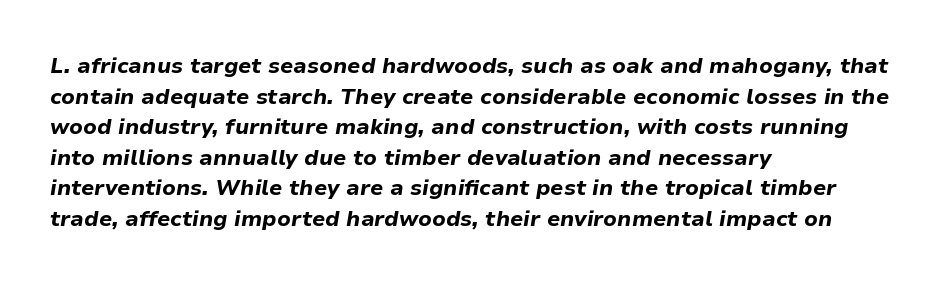
Q: Is the text bold? A: Yes.
Q: Is the text italic (slanted)? A: Yes, it leans right by about 9 degrees.
Q: Is the text underlined? A: No.
Q: How is the paragraph aligned? A: Left-aligned.
Q: Is the spacing between letters normal or unusually wide? A: Normal.
Q: Is the spacing between lines tight, normal or loose? A: Normal.
